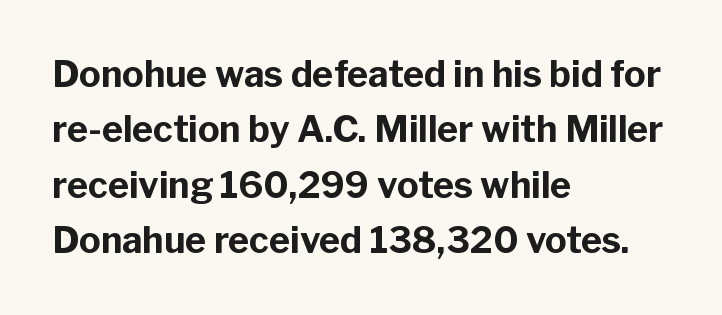
{"serif": "no", "italic": "no", "bold": "yes", "weight": "bold", "width": "normal", "stroke_contrast": "low", "x_height": "medium", "monospaced": "no", "underline": "no", "align": "left", "line_spacing": "normal", "line_spacing_ratio": 1.54, "letter_spacing": "normal", "letter_spacing_em": 0.0, "glyph_px": 36}
